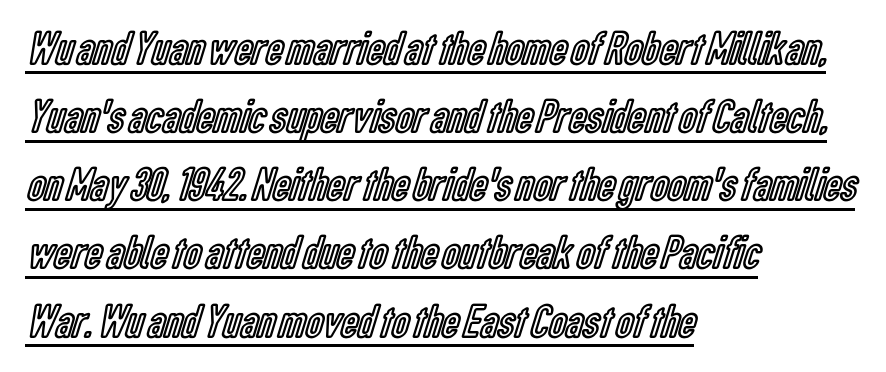
The image shows 48 px condensed type; set left-aligned, normal line spacing (1.42x), normal letter spacing, underlined; a medium x-height.
